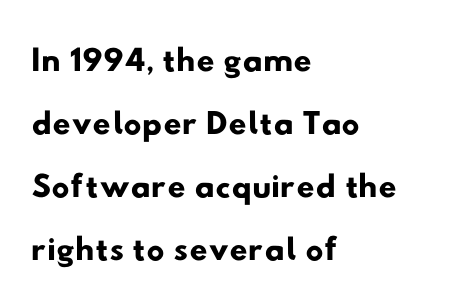
You could call the tracking neutral — neither tight nor loose. Every row of glyphs begins at an identical x-position on the left. Is this a fixed-width face? No — the glyphs have proportional, varying widths. To sum up the face: it is a sans, with no serifs. The space between consecutive lines is moderate. Plain, unruled lines of type.
